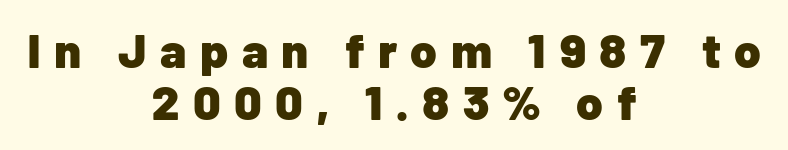
{"serif": "no", "italic": "no", "bold": "yes", "weight": "heavy", "width": "normal", "stroke_contrast": "low", "x_height": "medium", "monospaced": "no", "underline": "no", "align": "center", "line_spacing": "tight", "line_spacing_ratio": 1.08, "letter_spacing": "wide", "letter_spacing_em": 0.28, "glyph_px": 48}
